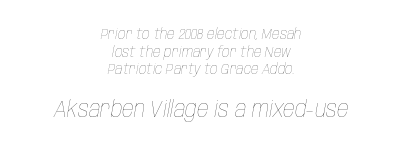
Words appear dense and cohesive because spacing is normal. Slanted lettering throughout. This sample is center-justified, so both line endings float freely. Weight: not bold — regular or lighter.
